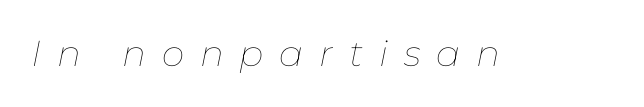
The image shows 36 px thin type, italic (leaning right); set unusually wide letter spacing (+0.44 em), not underlined; low stroke contrast and a medium x-height.
